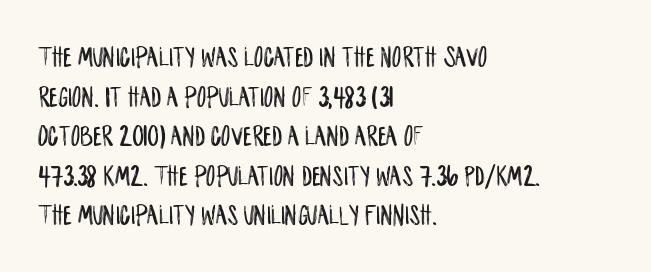
How are the letters spaced? Ordinarily, with no added tracking. Rendered with straight, roman letterforms. A normal amount of white space separates one row of letters from the next. The compositor pushed each line to the left boundary.
